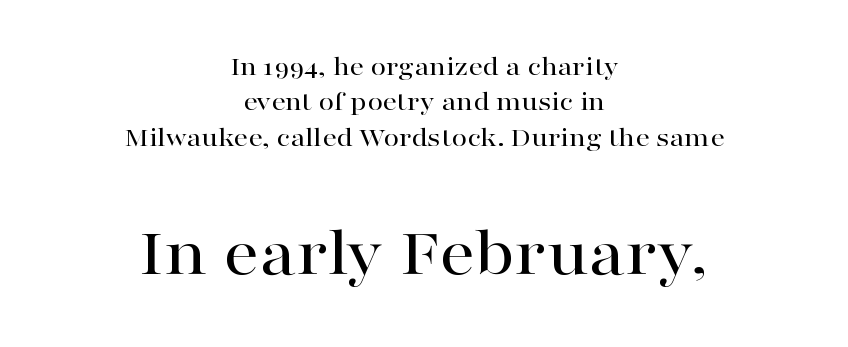
This rendering employs a face with finishing strokes, i.e., a serif. Quick note: not italic, upright. Neither beginnings nor endings align; midpoints do. Rows of type keep a routine distance in the vertical direction. Whoever set this made the second block the dominant, larger element.
